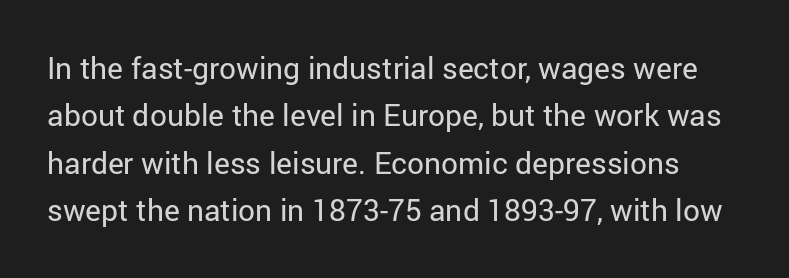
The image shows 30 px regular-weight sans-serif type, upright; set normal line spacing (1.58x), normal letter spacing, not underlined; low stroke contrast and a medium x-height.
